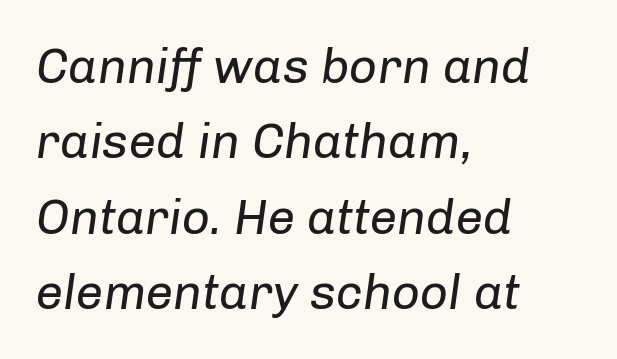
Q: Is the text bold? A: No.
Q: Is the text italic (slanted)? A: Yes, it leans right by about 8 degrees.
Q: Is the text underlined? A: No.
Q: How is the paragraph aligned? A: Left-aligned.
Q: Is the spacing between letters normal or unusually wide? A: Normal.
Q: Is the spacing between lines tight, normal or loose? A: Normal.
Q: Width (condensed, normal, or wide)? A: Normal.
Q: Stroke contrast? A: Low.
Q: x-height? A: Medium.
Q: Monospaced? A: No.
